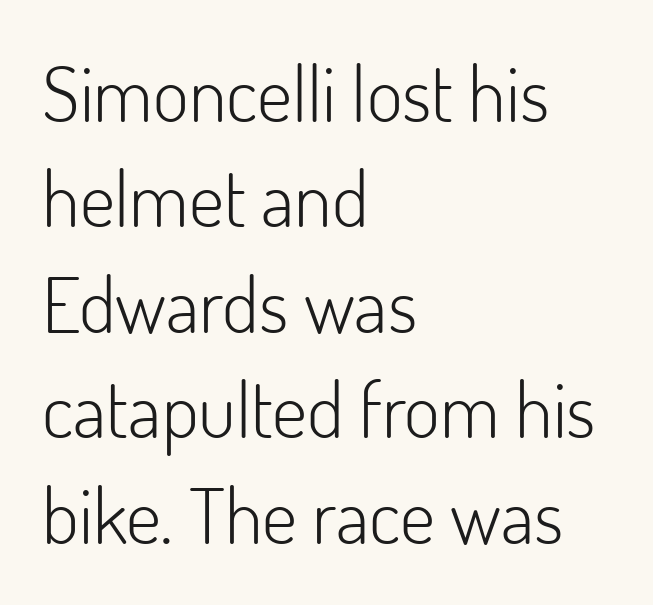
The letters carry no serifs — their stems end cleanly without finishing strokes. Alignment: flush left. Is this a heavy cut? Hardly; it is regular or lighter. The words here are not underlined.
